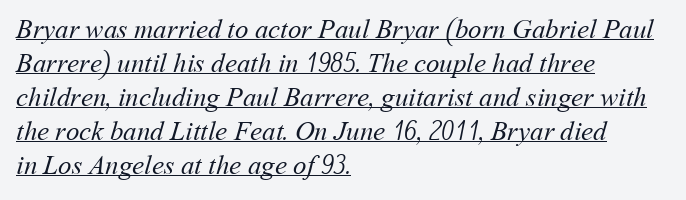
The image shows 27 px text type; set left-aligned, normal line spacing (1.26x), normal letter spacing, underlined.
